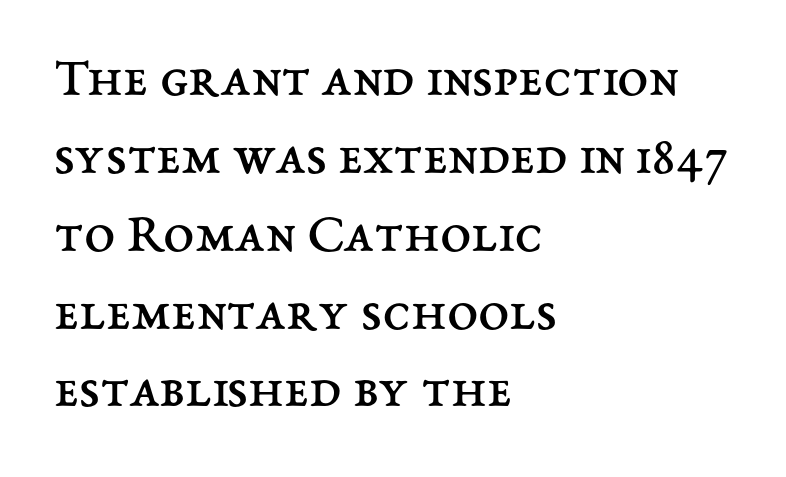
{"italic": "no", "bold": "no", "weight": "regular", "width": "normal", "stroke_contrast": "medium", "x_height": "medium", "monospaced": "no", "underline": "no", "align": "left", "line_spacing": "normal", "line_spacing_ratio": 1.39, "letter_spacing": "normal", "letter_spacing_em": 0.0, "glyph_px": 56}
